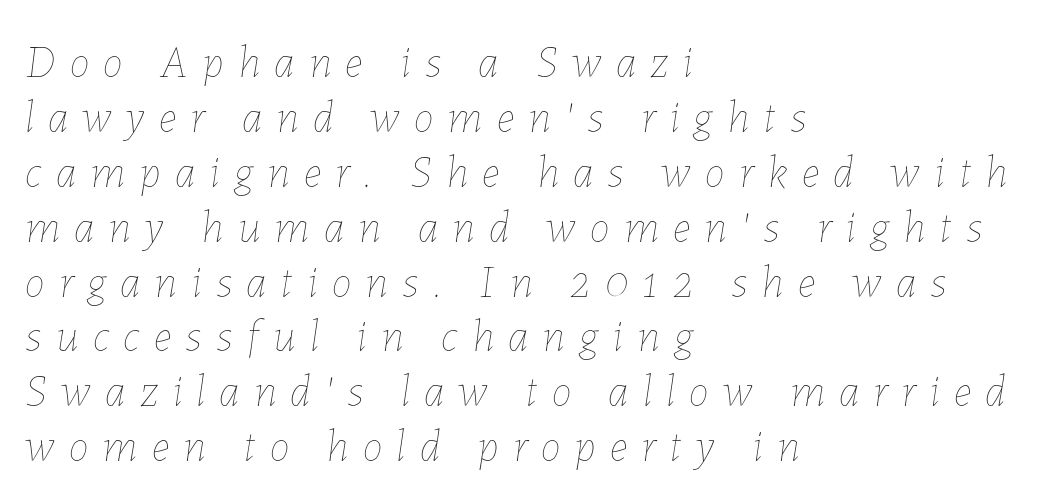
Q: Is the text bold? A: No.
Q: Is the text italic (slanted)? A: Yes, it leans right by about 7 degrees.
Q: Is the text underlined? A: No.
Q: How is the paragraph aligned? A: Left-aligned.
Q: Is the spacing between letters normal or unusually wide? A: Unusually wide.
Q: Width (condensed, normal, or wide)? A: Normal.
Q: Stroke contrast? A: Low.
Q: x-height? A: Medium.
Q: Monospaced? A: No.
